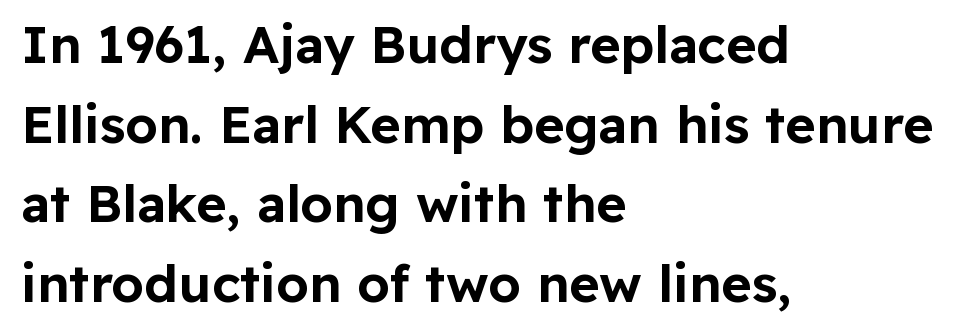
{"serif": "no", "italic": "no", "width": "normal", "stroke_contrast": "low", "x_height": "medium", "monospaced": "no", "underline": "no", "align": "left", "line_spacing": "normal", "line_spacing_ratio": 1.53, "letter_spacing": "normal", "letter_spacing_em": 0.0, "glyph_px": 52}
